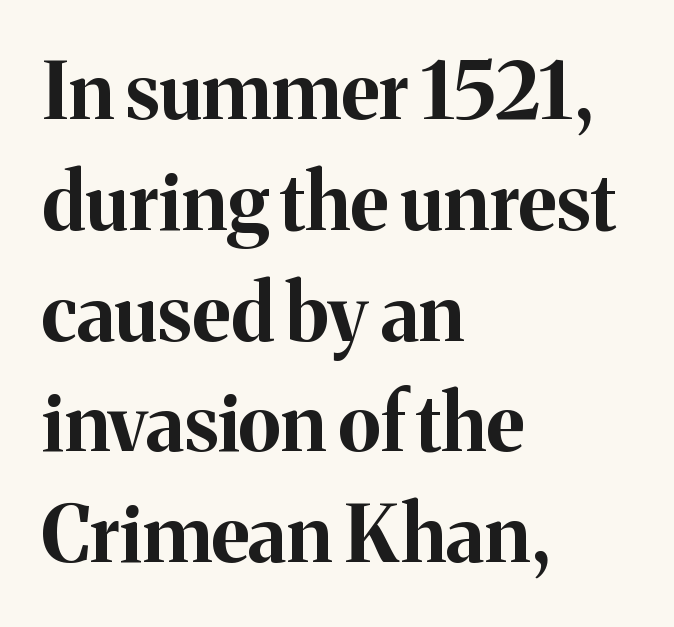
Q: Is the text bold? A: Yes.
Q: Is the text italic (slanted)? A: No, it is upright.
Q: Is the typeface a serif or a sans-serif typeface? A: Serif.
Q: Is the text underlined? A: No.
Q: How is the paragraph aligned? A: Left-aligned.
Q: Is the spacing between letters normal or unusually wide? A: Normal.
Q: Is the spacing between lines tight, normal or loose? A: Normal.
Q: Width (condensed, normal, or wide)? A: Normal.
Q: Stroke contrast? A: Medium.
Q: x-height? A: Medium.
Q: Monospaced? A: No.
